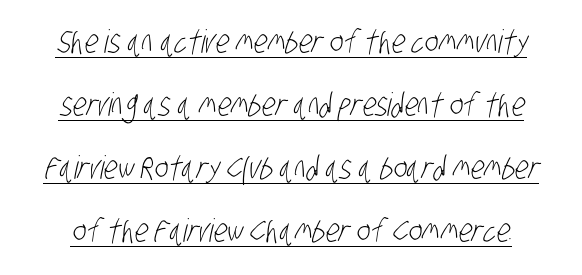
{"serif": "no", "bold": "no", "weight": "light", "width": "condensed", "stroke_contrast": "low", "x_height": "large", "monospaced": "no", "underline": "yes", "line_spacing": "loose", "line_spacing_ratio": 1.97, "letter_spacing": "normal", "letter_spacing_em": 0.0, "glyph_px": 32}
